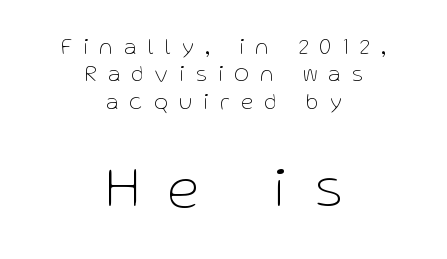
No letter is thick-stroked: the sample isn't bold. A typesetter would call this heavily tracked-out type. In CSS terms this would be text-align: center. Every stem runs plumb, perpendicular to the baseline. In this sample the second text group is rendered at the bigger scale. I'd call this a sans setting — the letters go barefoot.
